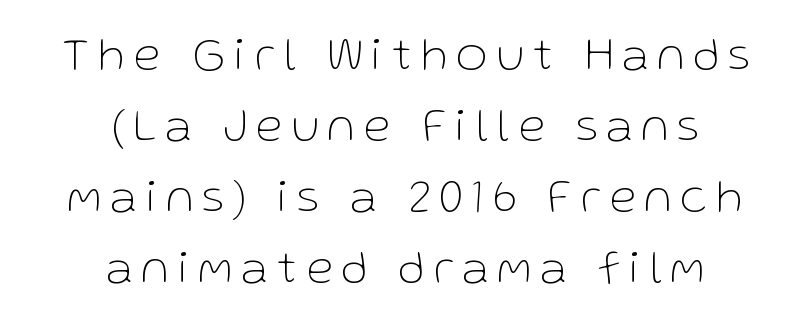
The image shows 48 px thin sans-serif type, upright; set centered, normal line spacing (1.48x), unusually wide letter spacing (+0.2 em), not underlined; low stroke contrast and a medium x-height.
